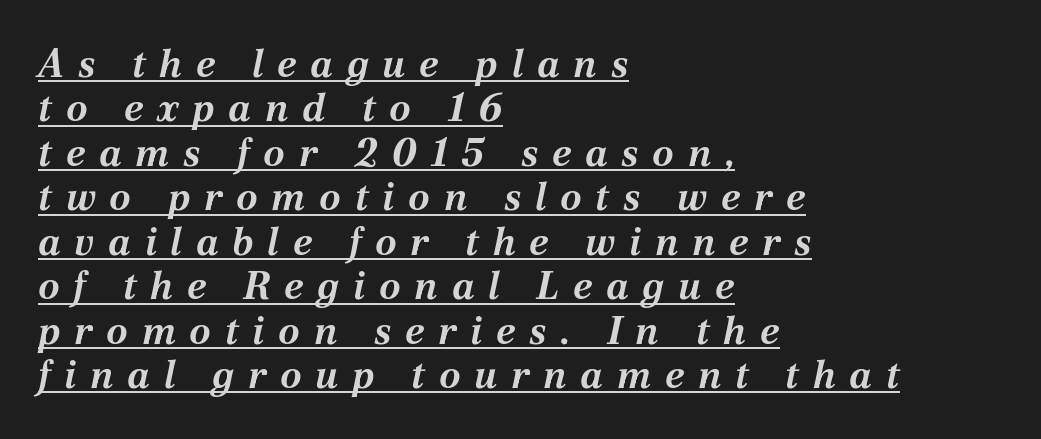
{"italic": "yes", "lean": "right", "slant_degrees": 12, "bold": "yes", "weight": "bold", "width": "normal", "stroke_contrast": "medium", "x_height": "medium", "monospaced": "no", "underline": "yes", "align": "left", "line_spacing": "tight", "line_spacing_ratio": 1.14, "letter_spacing": "wide", "letter_spacing_em": 0.35, "glyph_px": 39}
